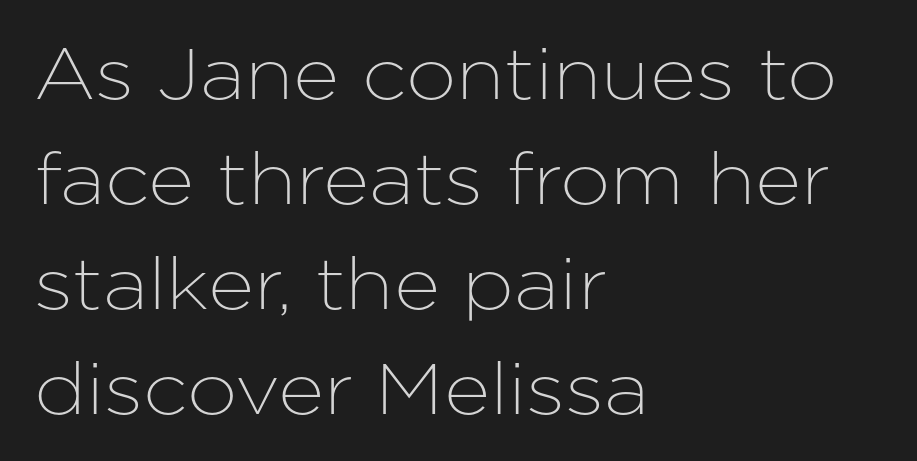
Q: Is the text italic (slanted)? A: No, it is upright.
Q: Is the typeface a serif or a sans-serif typeface? A: Sans-serif.
Q: Is the text underlined? A: No.
Q: How is the paragraph aligned? A: Left-aligned.
Q: Is the spacing between letters normal or unusually wide? A: Normal.
Q: Is the spacing between lines tight, normal or loose? A: Normal.
Q: Width (condensed, normal, or wide)? A: Normal.
Q: Stroke contrast? A: Low.
Q: x-height? A: Medium.
Q: Monospaced? A: No.
